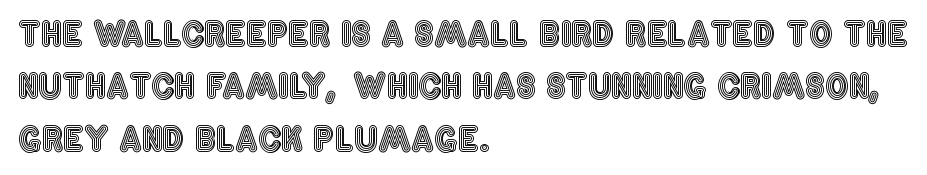
Is this a fixed-width face? No — the glyphs have proportional, varying widths. Observe the ordinary spacing: letters are neighbours, not strangers. Visually the block forms a straight wall on the left and a jagged coastline on the right. Successive baselines arrive at the customary interval. The type sits square on the baseline with zero lean. Honestly, there is no underline to notice here at all.
